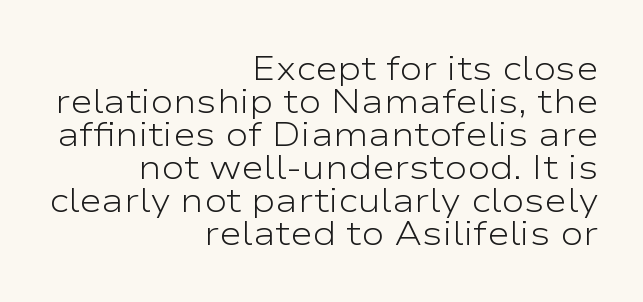
Q: Is the text bold? A: No.
Q: Is the text italic (slanted)? A: No, it is upright.
Q: Is the typeface a serif or a sans-serif typeface? A: Sans-serif.
Q: Is the text underlined? A: No.
Q: How is the paragraph aligned? A: Right-aligned.
Q: Is the spacing between letters normal or unusually wide? A: Normal.
Q: Is the spacing between lines tight, normal or loose? A: Tight.
Q: Width (condensed, normal, or wide)? A: Wide.
Q: Stroke contrast? A: Low.
Q: x-height? A: Medium.
Q: Monospaced? A: No.
